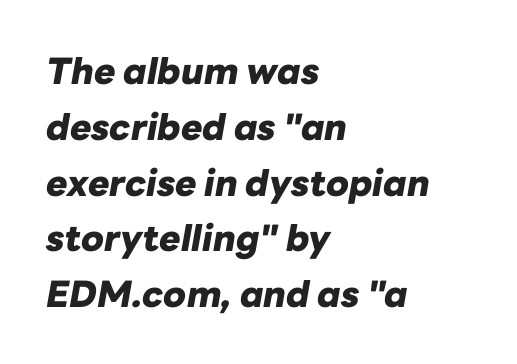
{"italic": "yes", "lean": "right", "slant_degrees": 10, "bold": "yes", "weight": "heavy", "width": "normal", "stroke_contrast": "low", "x_height": "medium", "monospaced": "no", "underline": "no", "align": "left", "line_spacing": "normal", "line_spacing_ratio": 1.55, "letter_spacing": "normal", "letter_spacing_em": 0.0, "glyph_px": 36}
